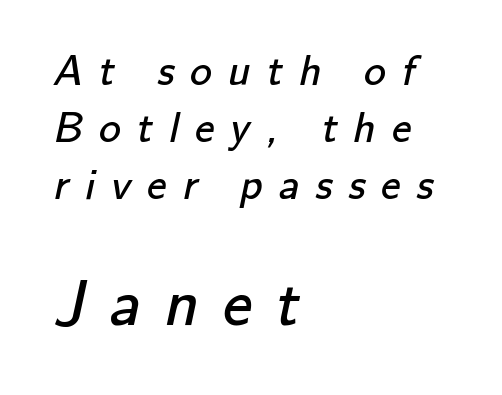
A typesetter would call this leading conventional body-copy spacing. Honestly, the letter spacing is so wide it's the main thing you notice. The rendering enlarges the type as you move from the upper chunk to the lower. Nothing sits at the stroke ends, so this counts as sans-serif.
